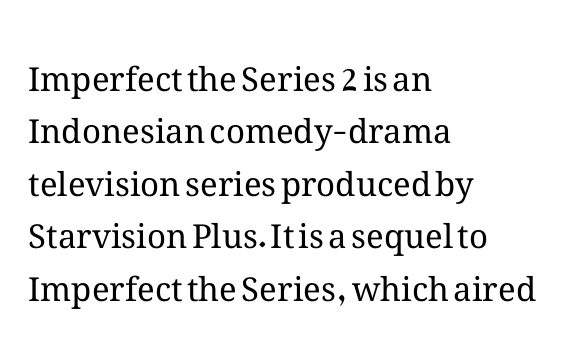
The letters look calm and open, with moderate or lighter stems. Vertically, the passage feels balanced, rows spaced as you'd expect. Left-aligned paragraph, ragged on the right. Is there any slant? The stems are plumb.
